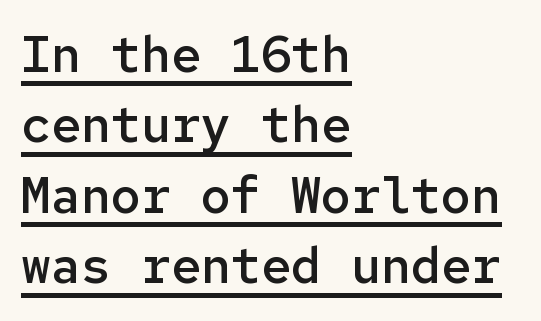
Q: Is the text bold? A: Semi-bold.
Q: Is the text italic (slanted)? A: No, it is upright.
Q: Is the typeface a serif or a sans-serif typeface? A: Sans-serif.
Q: Is the text underlined? A: Yes.
Q: How is the paragraph aligned? A: Left-aligned.
Q: Is the spacing between letters normal or unusually wide? A: Normal.
Q: Is the spacing between lines tight, normal or loose? A: Normal.
Q: Width (condensed, normal, or wide)? A: Normal.
Q: Stroke contrast? A: Low.
Q: x-height? A: Medium.
Q: Monospaced? A: Yes.
